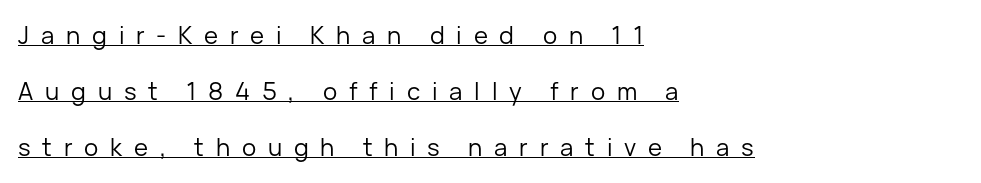
Compared with typical body copy, the letter spacing here is much looser. The typesetter has applied underlining to the passage shown. The face looks like a standard text weight, possibly lighter. The text block is weighted toward the left margin, trailing off unevenly rightward. The specimen reads as upright at a glance.
